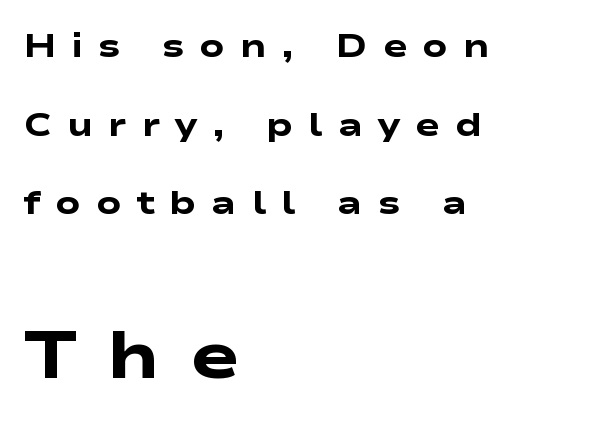
{"serif": "no", "bold": "yes", "weight": "heavy", "width": "wide", "stroke_contrast": "low", "x_height": "medium", "monospaced": "no", "underline": "no", "align": "left", "line_spacing": "loose", "line_spacing_ratio": 2.38, "letter_spacing": "wide", "letter_spacing_em": 0.45, "larger_block": "second", "size_ratio": 2.0, "glyph_px": 66}
